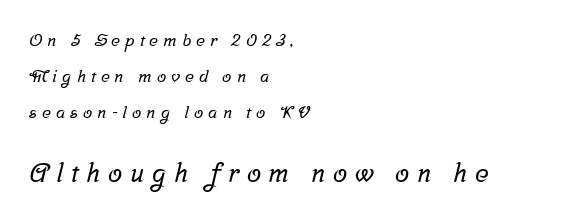
The image shows 26 px text type; set left-aligned, loose line spacing (2.11x), unusually wide letter spacing (+0.29 em), not underlined; the second (bottom) block is 1.53x larger.
